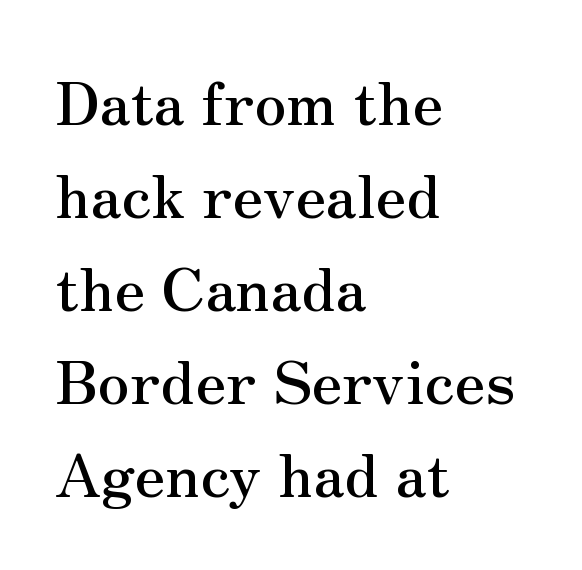
{"serif": "yes", "italic": "no", "width": "normal", "stroke_contrast": "medium", "x_height": "small", "monospaced": "no", "underline": "no", "align": "left", "line_spacing": "normal", "line_spacing_ratio": 1.55, "letter_spacing": "normal", "letter_spacing_em": 0.0, "glyph_px": 60}
